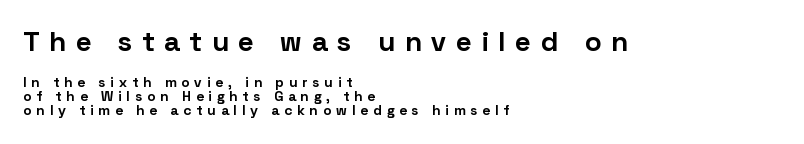
{"serif": "no", "italic": "no", "bold": "yes", "weight": "bold", "width": "normal", "stroke_contrast": "low", "x_height": "medium", "monospaced": "no", "underline": "no", "align": "left", "line_spacing": "tight", "line_spacing_ratio": 1.0, "letter_spacing": "wide", "letter_spacing_em": 0.36, "larger_block": "first", "size_ratio": 2.0, "glyph_px": 28}
